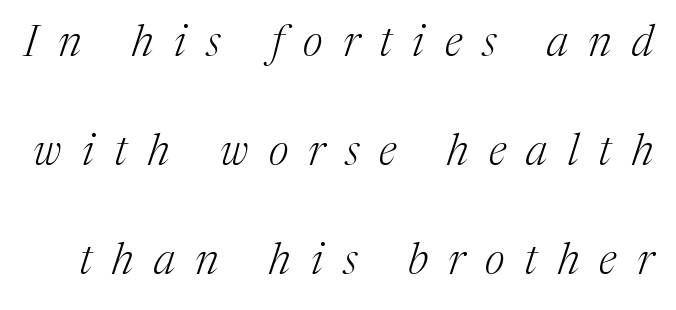
Q: Is the text bold? A: No.
Q: Is the text italic (slanted)? A: Yes, it leans right by about 17 degrees.
Q: Is the typeface a serif or a sans-serif typeface? A: Serif.
Q: Is the text underlined? A: No.
Q: Is the spacing between letters normal or unusually wide? A: Unusually wide.
Q: Is the spacing between lines tight, normal or loose? A: Loose.
Q: Width (condensed, normal, or wide)? A: Normal.
Q: Stroke contrast? A: Medium.
Q: x-height? A: Medium.
Q: Monospaced? A: No.
